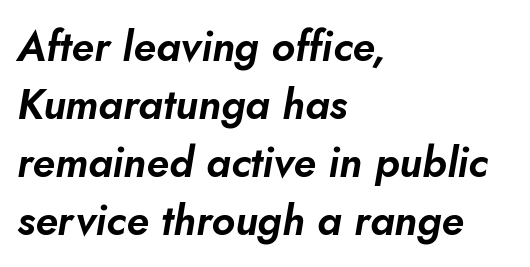
The image shows 42 px text type, italic (leaning right); set left-aligned, normal line spacing (1.38x), normal letter spacing, not underlined; low stroke contrast and a small x-height.
